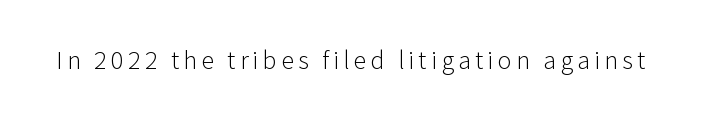
Q: Is the text bold? A: No.
Q: Is the text italic (slanted)? A: No, it is upright.
Q: Is the text underlined? A: No.
